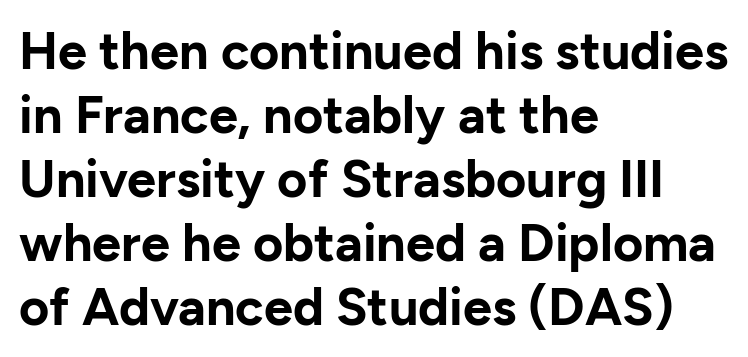
The image shows 52 px bold sans-serif type, upright; set left-aligned, line spacing 1.23x, normal letter spacing, not underlined; low stroke contrast and a medium x-height.
